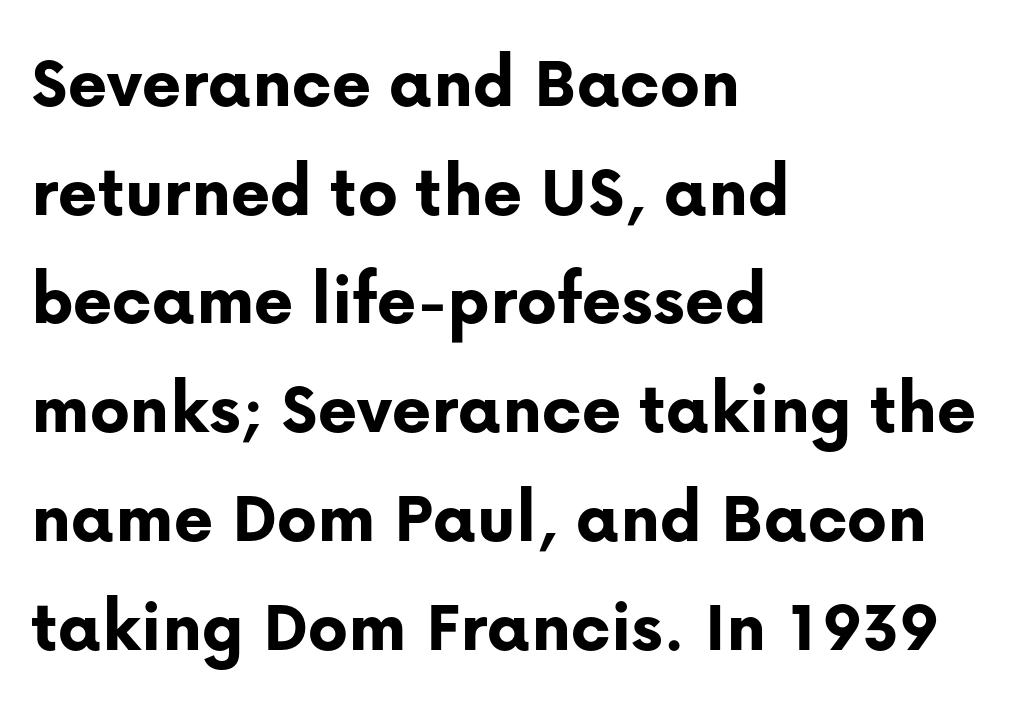
{"serif": "no", "italic": "no", "bold": "yes", "weight": "bold", "width": "normal", "stroke_contrast": "low", "x_height": "medium", "monospaced": "no", "underline": "no", "align": "left", "line_spacing": "normal", "line_spacing_ratio": 1.45, "letter_spacing": "normal", "letter_spacing_em": 0.0, "glyph_px": 75}
